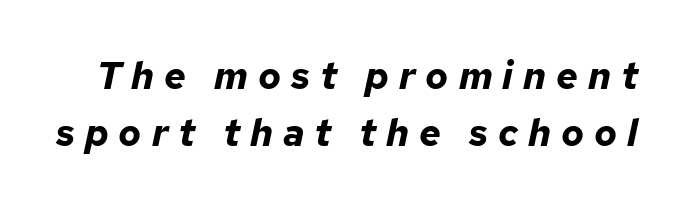
Q: Is the text bold? A: Yes.
Q: Is the text italic (slanted)? A: Yes, it leans right by about 12 degrees.
Q: Is the text underlined? A: No.
Q: Is the spacing between letters normal or unusually wide? A: Unusually wide.
Q: Is the spacing between lines tight, normal or loose? A: Normal.
Q: Width (condensed, normal, or wide)? A: Normal.
Q: Stroke contrast? A: Low.
Q: x-height? A: Medium.
Q: Monospaced? A: No.
